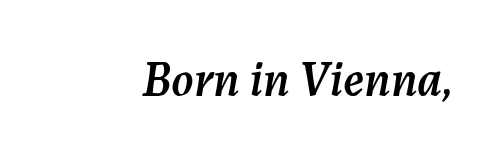
The image shows 50 px text type, italic (leaning right); set normal letter spacing, not underlined; medium stroke contrast and a medium x-height.
